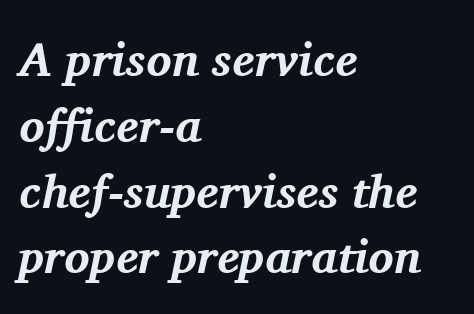
Q: Is the text bold? A: Yes.
Q: Is the text italic (slanted)? A: Yes, it leans right by about 11 degrees.
Q: Is the typeface a serif or a sans-serif typeface? A: Serif.
Q: Is the text underlined? A: No.
Q: How is the paragraph aligned? A: Left-aligned.
Q: Is the spacing between letters normal or unusually wide? A: Normal.
Q: Is the spacing between lines tight, normal or loose? A: Normal.
Q: Width (condensed, normal, or wide)? A: Normal.
Q: Stroke contrast? A: Medium.
Q: x-height? A: Medium.
Q: Monospaced? A: No.
